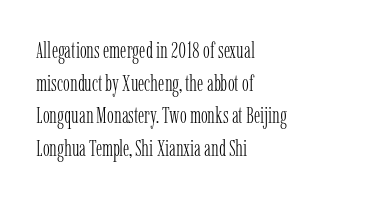
{"italic": "no", "bold": "no", "underline": "no", "align": "left", "line_spacing": "normal", "line_spacing_ratio": 1.42, "letter_spacing": "normal", "letter_spacing_em": 0.0, "glyph_px": 23}
